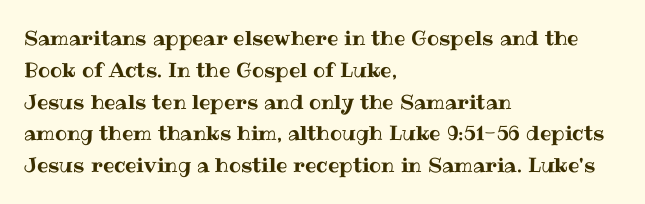
Q: Is the text italic (slanted)? A: No, it is upright.
Q: Is the text underlined? A: No.
Q: How is the paragraph aligned? A: Left-aligned.
Q: Is the spacing between letters normal or unusually wide? A: Normal.
Q: Is the spacing between lines tight, normal or loose? A: Normal.
